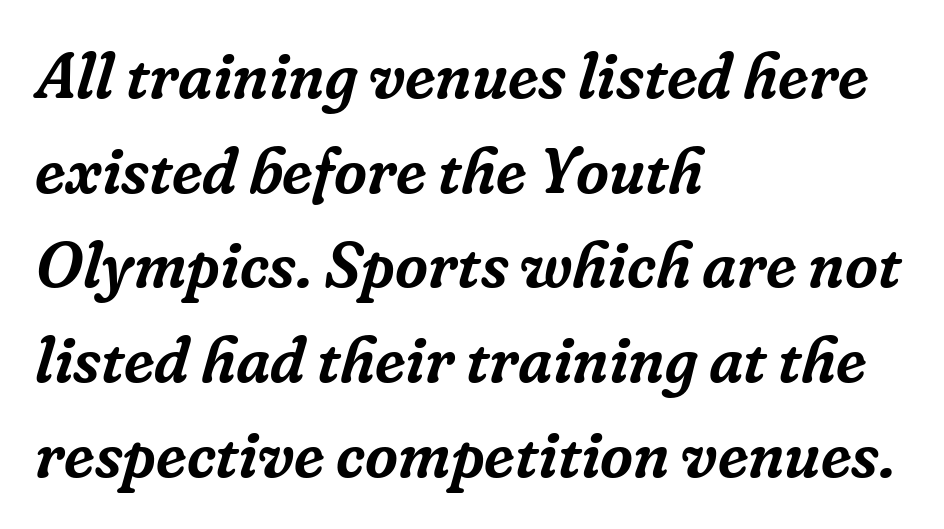
The image shows 64 px serif type, italic (leaning right); set left-aligned, normal line spacing (1.48x), normal letter spacing, not underlined; low stroke contrast and a medium x-height.
